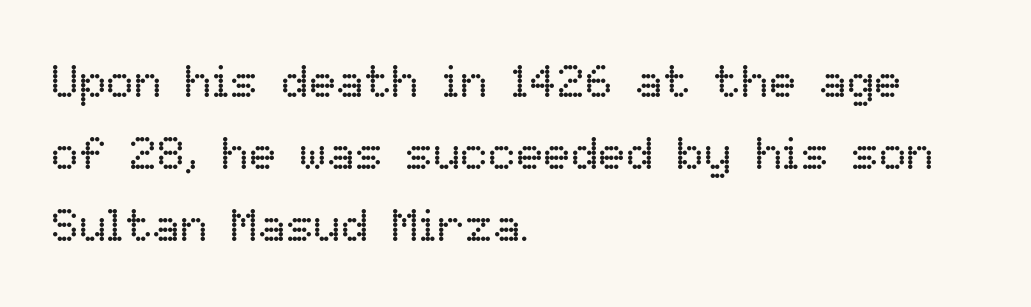
The image shows 46 px regular-weight type, upright; set left-aligned, normal line spacing (1.57x), normal letter spacing, not underlined; low stroke contrast and a medium x-height.
